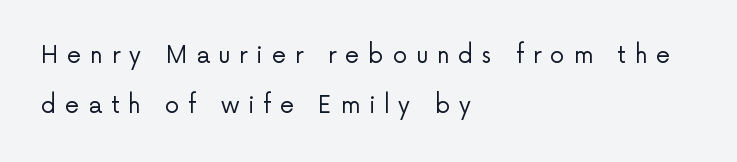
Q: Is the text bold? A: No.
Q: Is the text italic (slanted)? A: No, it is upright.
Q: Is the text underlined? A: No.
Q: How is the paragraph aligned? A: Left-aligned.
Q: Is the spacing between letters normal or unusually wide? A: Unusually wide.
Q: Is the spacing between lines tight, normal or loose? A: Loose.
